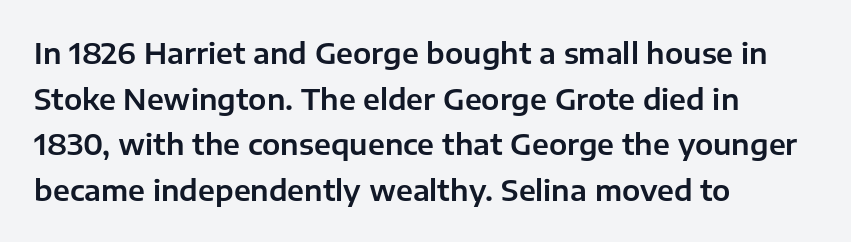
Q: Is the text italic (slanted)? A: No, it is upright.
Q: Is the typeface a serif or a sans-serif typeface? A: Sans-serif.
Q: Is the text underlined? A: No.
Q: How is the paragraph aligned? A: Left-aligned.
Q: Is the spacing between letters normal or unusually wide? A: Normal.
Q: Is the spacing between lines tight, normal or loose? A: Normal.
Q: Width (condensed, normal, or wide)? A: Normal.
Q: Stroke contrast? A: Low.
Q: x-height? A: Medium.
Q: Monospaced? A: No.
